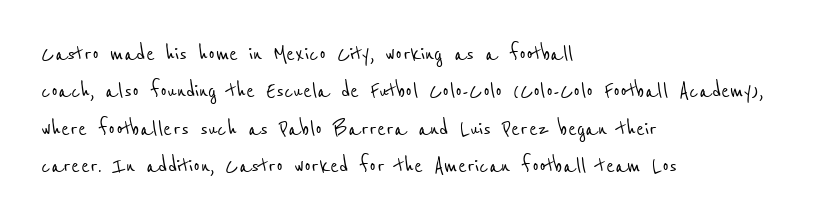
Underline: absent. Letter spacing: default. These lines stack with their left ends in a neat column. Regular leading.
